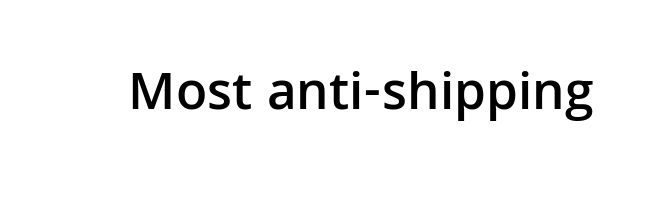
The image shows 55 px semibold sans-serif type, upright; set normal letter spacing, not underlined; low stroke contrast and a medium x-height.
